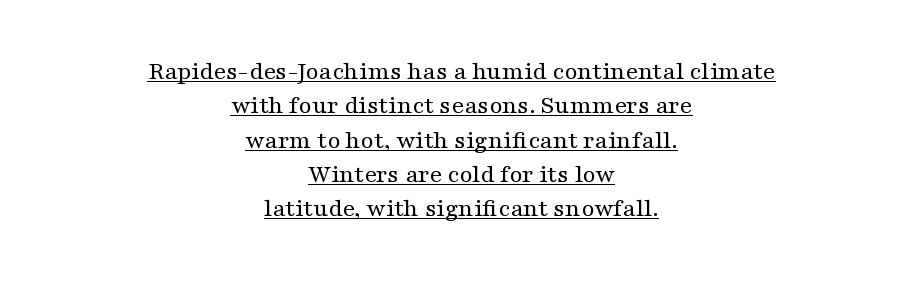
This rendering leaves character spacing at its baseline value. The lines sit at an ordinary, default distance from one another. Italic? Not at all — the glyphs are vertical. Weight: regular or lighter.
